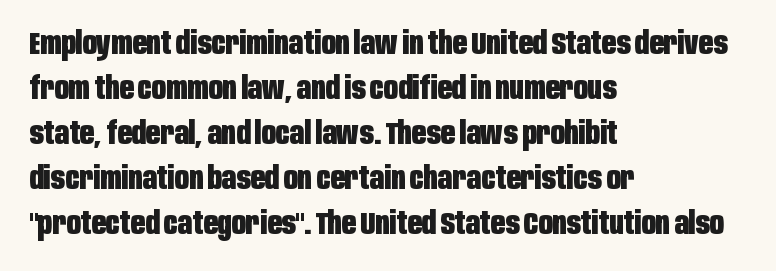
{"serif": "no", "italic": "no", "bold": "yes", "weight": "heavy", "width": "condensed", "stroke_contrast": "low", "x_height": "large", "monospaced": "no", "underline": "no", "align": "left", "line_spacing": "normal", "line_spacing_ratio": 1.45, "letter_spacing": "normal", "letter_spacing_em": 0.0, "glyph_px": 31}
